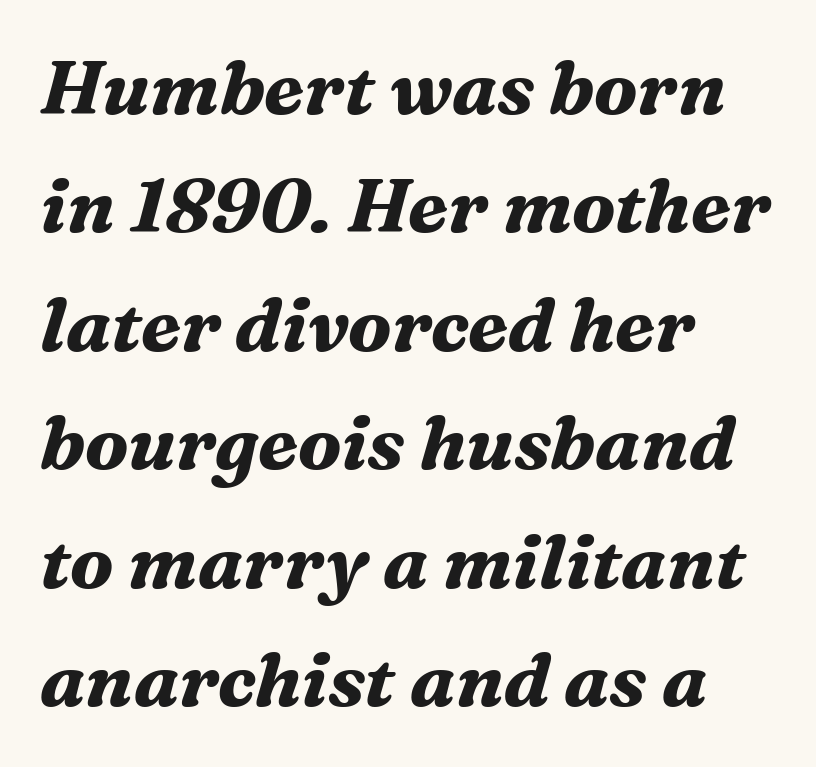
The image shows 75 px bold serif type, italic (leaning right); set left-aligned, normal line spacing (1.58x), normal letter spacing, not underlined; medium stroke contrast and a medium x-height.
